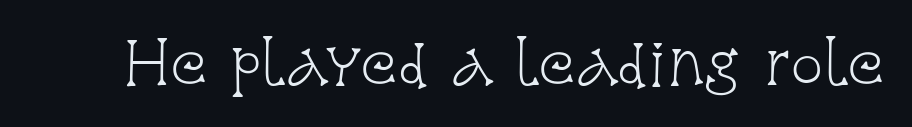
No word sits above an underline. Look at the tracking — it's just the regular setting, nothing added. Little horizontal feet cap the strokes, marking this as serif type. This sample has the flowing, uneven cadence of proportional lettering. No chunkiness to these letters — they're not bold. This is roman type, the default non-slanted kind.
